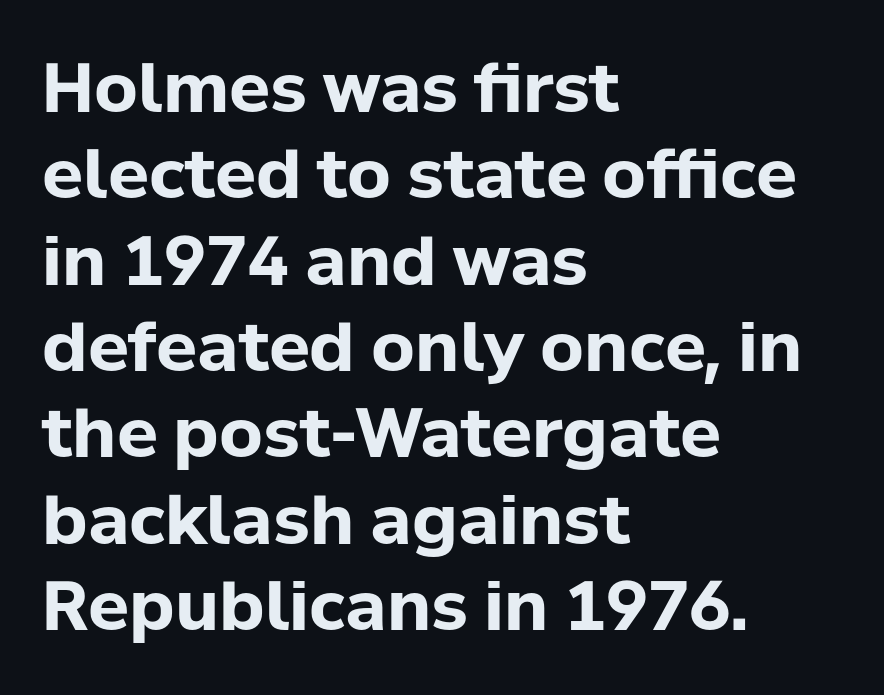
The zone under the glyphs is completely vacant. Standard letterfit; no display-style spreading of the glyphs. Its strokes are broad and dark, the hallmark of bold type. Is this a fixed-width face? No — the glyphs have proportional, varying widths.
